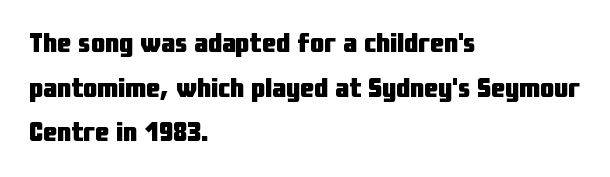
The image shows 28 px heavy, condensed sans-serif type, upright; set left-aligned, normal line spacing (1.59x), normal letter spacing, not underlined; low stroke contrast and a medium x-height.
